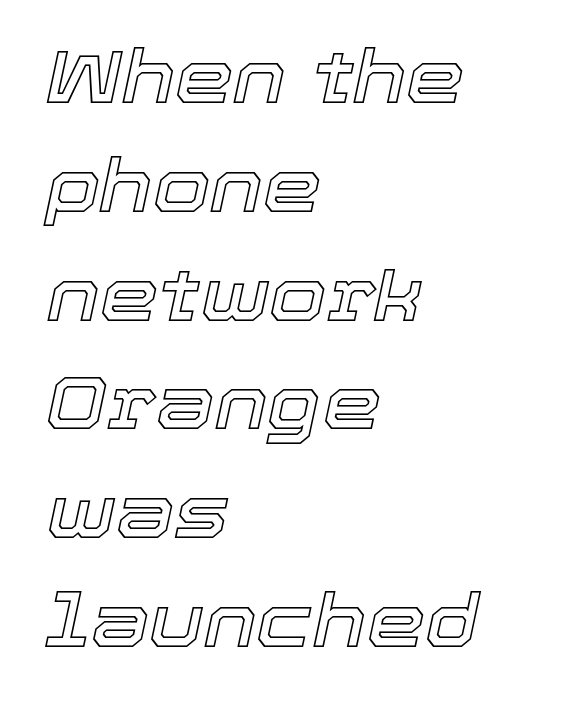
Q: Is the text italic (slanted)? A: Yes, it leans right by about 12 degrees.
Q: Is the text underlined? A: No.
Q: How is the paragraph aligned? A: Left-aligned.
Q: Is the spacing between letters normal or unusually wide? A: Normal.
Q: Is the spacing between lines tight, normal or loose? A: Normal.
Q: Width (condensed, normal, or wide)? A: Normal.
Q: x-height? A: Medium.
Q: Monospaced? A: No.
